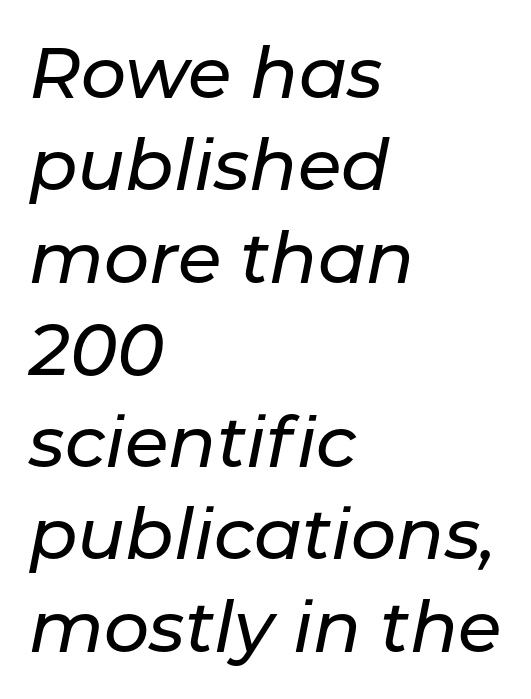
The image shows 71 px text type, italic (leaning right); set left-aligned, normal line spacing (1.3x), normal letter spacing, not underlined; low stroke contrast and a medium x-height.
